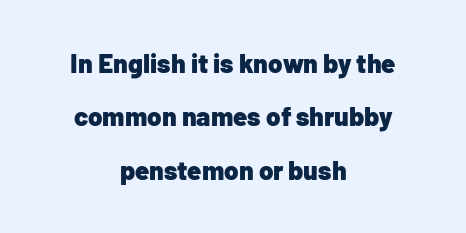
Q: Is the text bold? A: Yes.
Q: Is the text italic (slanted)? A: No, it is upright.
Q: Is the text underlined? A: No.
Q: How is the paragraph aligned? A: Centered.
Q: Is the spacing between letters normal or unusually wide? A: Normal.
Q: Is the spacing between lines tight, normal or loose? A: Loose.
